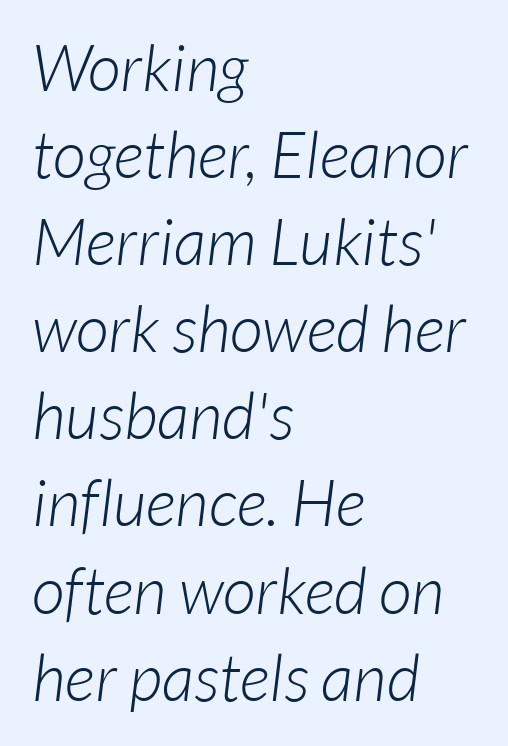
Compared with a typical body face, this is equally light or lighter still. The characters display no serif detailing; their extremities are plain. The rendering uses a moderate line-height, typical for paragraphs. The specimen omits any rule beneath the text block's lines. Horizontally, the lines are justified to the leading edge only.
